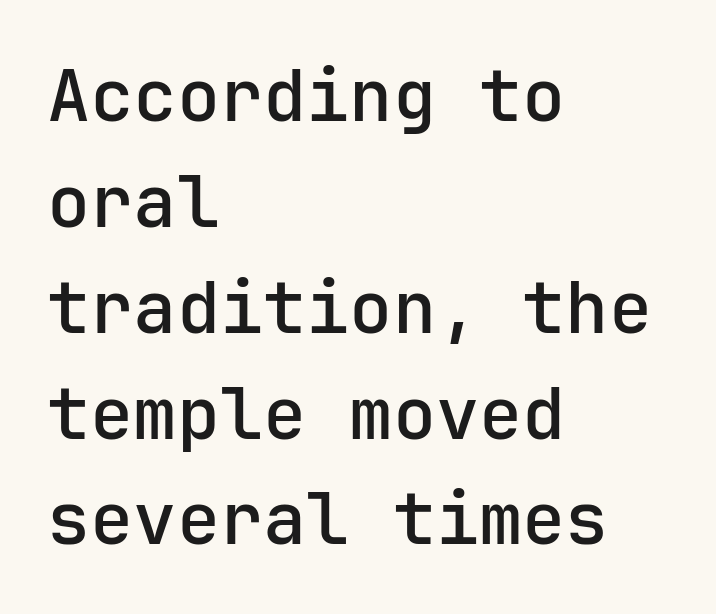
The image shows 72 px sans-serif type, upright, monospaced; set left-aligned, normal line spacing (1.47x), normal letter spacing, not underlined; low stroke contrast and a medium x-height.
